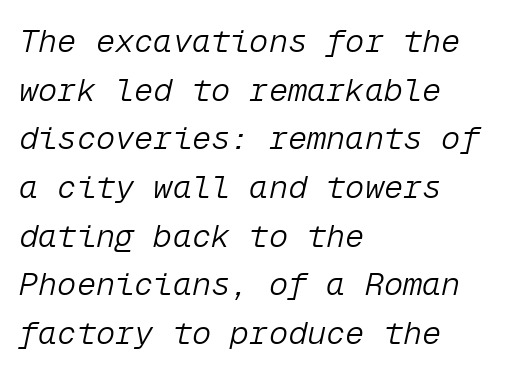
Q: Is the text bold? A: No.
Q: Is the text italic (slanted)? A: Yes, it leans right by about 12 degrees.
Q: Is the text underlined? A: No.
Q: How is the paragraph aligned? A: Left-aligned.
Q: Is the spacing between letters normal or unusually wide? A: Normal.
Q: Is the spacing between lines tight, normal or loose? A: Normal.
Q: Width (condensed, normal, or wide)? A: Normal.
Q: Stroke contrast? A: Low.
Q: x-height? A: Medium.
Q: Monospaced? A: Yes.
